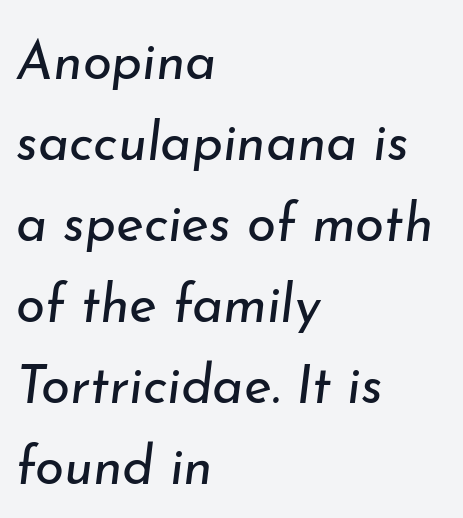
Is this a fixed-width face? No — the glyphs have proportional, varying widths. The letters sit at their default tracking, neither squeezed nor spread. A student would call this left alignment; a typographer would say flush left, rag right. The characters are drawn with everyday or finer stroke widths. It's the slanting kind of type. Regarding leading, the lines here are spaced in the standard way.
